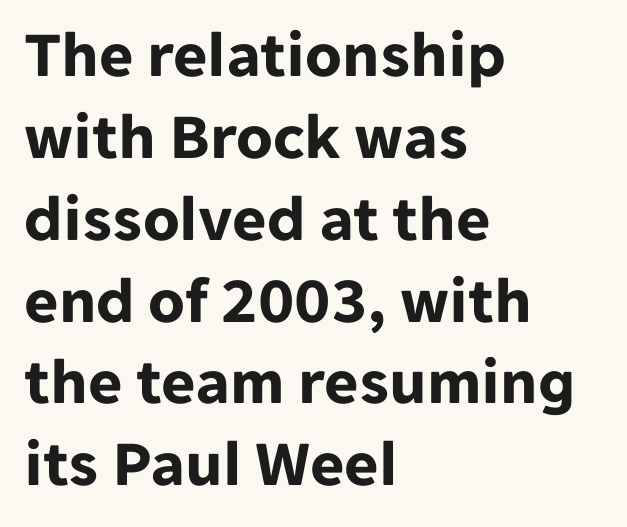
The image shows 66 px bold sans-serif type, upright; set left-aligned, line spacing 1.24x, normal letter spacing, not underlined; low stroke contrast and a medium x-height.
